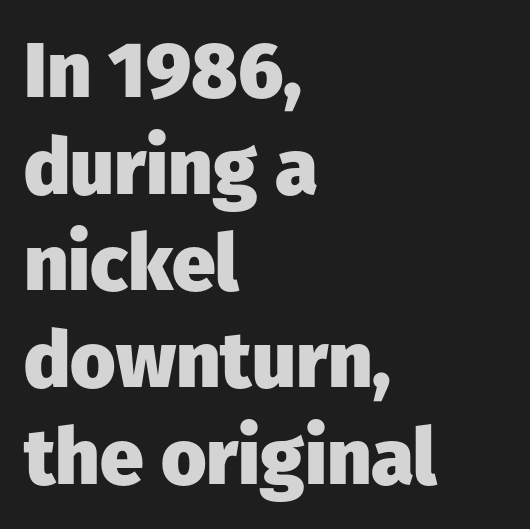
Q: Is the text bold? A: Yes.
Q: Is the text italic (slanted)? A: No, it is upright.
Q: Is the typeface a serif or a sans-serif typeface? A: Sans-serif.
Q: Is the text underlined? A: No.
Q: How is the paragraph aligned? A: Left-aligned.
Q: Is the spacing between letters normal or unusually wide? A: Normal.
Q: Width (condensed, normal, or wide)? A: Normal.
Q: Stroke contrast? A: Low.
Q: x-height? A: Medium.
Q: Monospaced? A: No.
